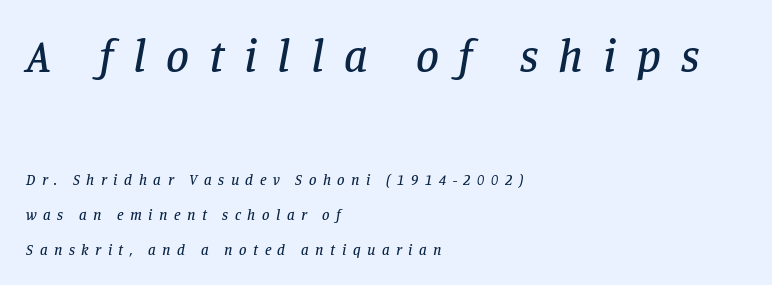
In terms of leading, this rendering errs on the spacious side. An italicized treatment has been applied to the whole sample. Descenders hang freely into open space. Serifs: yes, visible at the terminals of the letterforms. The typesetter chose a ragged-right arrangement here. This sample has the flowing, uneven cadence of proportional lettering.
